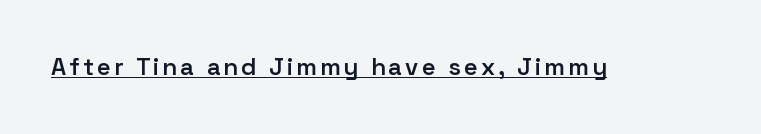
The image shows 24 px text type, upright; set underlined.
